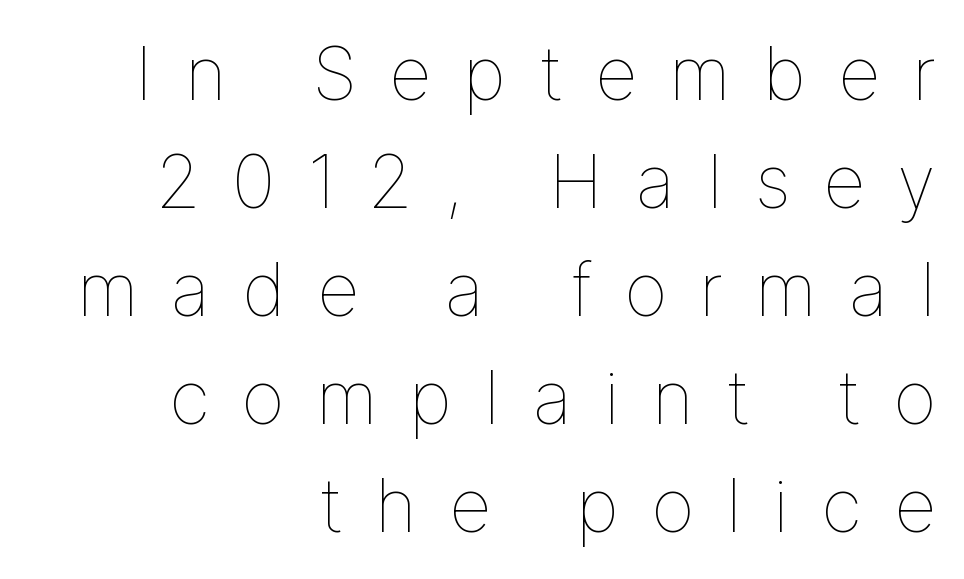
{"italic": "no", "bold": "no", "weight": "thin", "width": "normal", "stroke_contrast": "low", "x_height": "medium", "monospaced": "no", "underline": "no", "align": "right", "line_spacing": "normal", "line_spacing_ratio": 1.46, "letter_spacing": "wide", "letter_spacing_em": 0.43, "glyph_px": 74}
